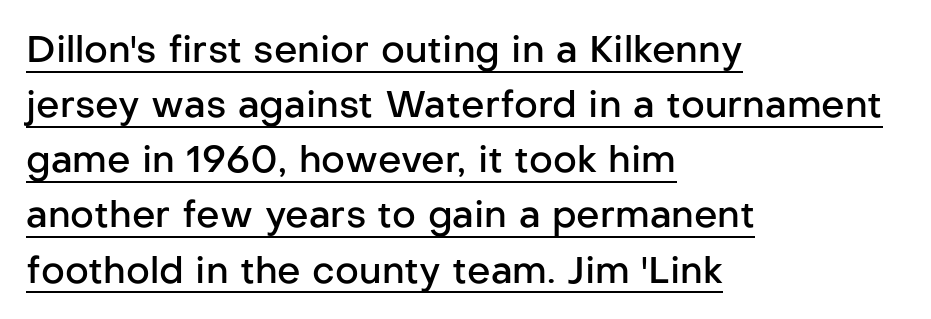
Q: Is the text bold? A: Semi-bold.
Q: Is the text italic (slanted)? A: No, it is upright.
Q: Is the typeface a serif or a sans-serif typeface? A: Sans-serif.
Q: Is the text underlined? A: Yes.
Q: How is the paragraph aligned? A: Left-aligned.
Q: Is the spacing between letters normal or unusually wide? A: Normal.
Q: Is the spacing between lines tight, normal or loose? A: Normal.
Q: Width (condensed, normal, or wide)? A: Normal.
Q: Stroke contrast? A: Low.
Q: x-height? A: Medium.
Q: Monospaced? A: No.
